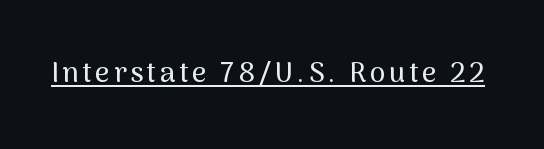
The image shows 28 px sans-serif type, upright; set underlined; medium stroke contrast and a medium x-height.
